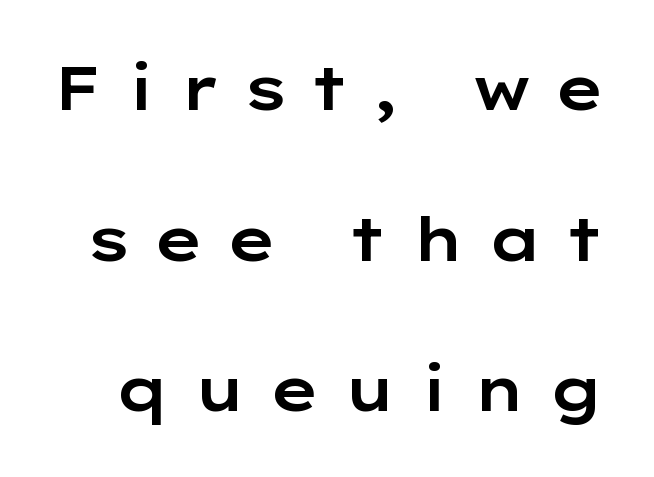
The image shows 61 px wide sans-serif type, upright; set loose line spacing (2.47x), unusually wide letter spacing (+0.36 em), not underlined; low stroke contrast and a medium x-height.
